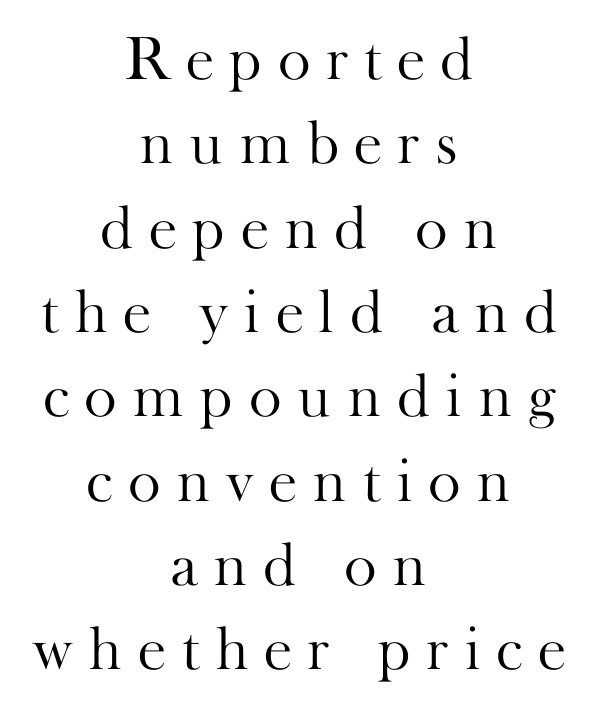
The image shows 62 px light serif type, upright; set centered, normal line spacing (1.36x), unusually wide letter spacing (+0.25 em), not underlined; high stroke contrast and a small x-height.
